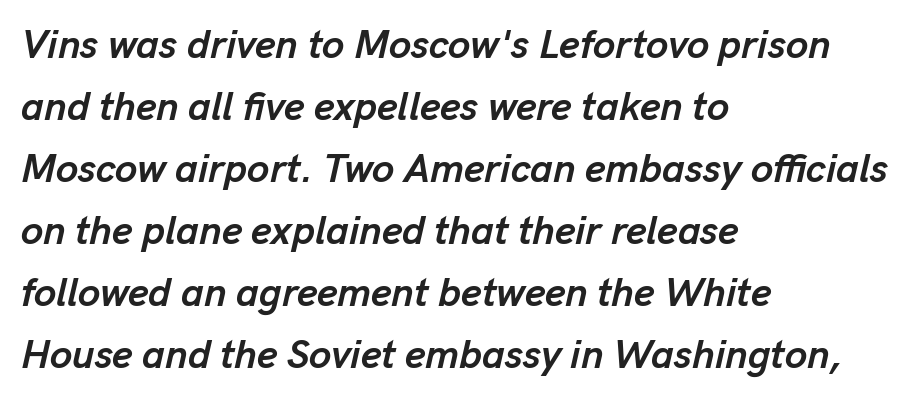
Q: Is the text bold? A: Yes.
Q: Is the text italic (slanted)? A: Yes, it leans right by about 13 degrees.
Q: Is the text underlined? A: No.
Q: How is the paragraph aligned? A: Left-aligned.
Q: Is the spacing between letters normal or unusually wide? A: Normal.
Q: Is the spacing between lines tight, normal or loose? A: Normal.
Q: Width (condensed, normal, or wide)? A: Normal.
Q: Stroke contrast? A: Low.
Q: x-height? A: Medium.
Q: Monospaced? A: No.
